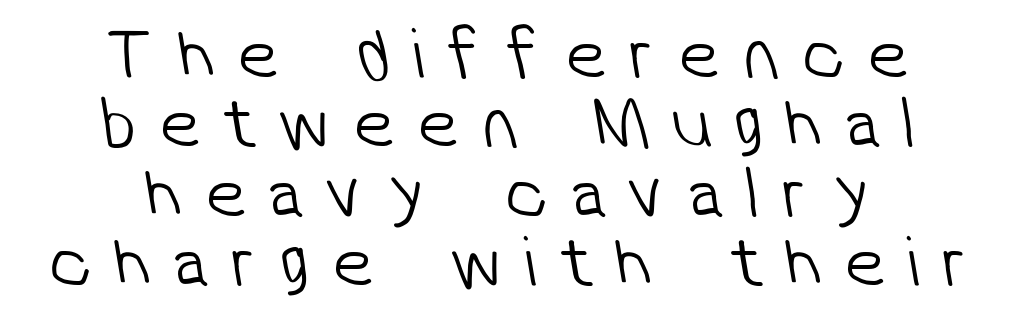
Q: Is the text bold? A: No.
Q: Is the typeface a serif or a sans-serif typeface? A: Sans-serif.
Q: Is the text underlined? A: No.
Q: How is the paragraph aligned? A: Centered.
Q: Is the spacing between letters normal or unusually wide? A: Unusually wide.
Q: Is the spacing between lines tight, normal or loose? A: Tight.
Q: Width (condensed, normal, or wide)? A: Normal.
Q: Stroke contrast? A: Low.
Q: x-height? A: Medium.
Q: Monospaced? A: No.
